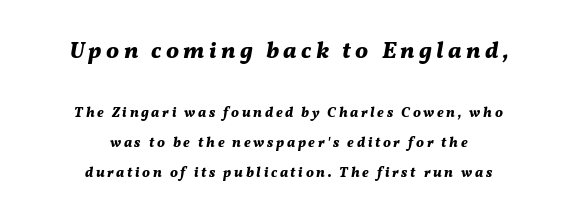
The image shows 23 px bold type, italic (leaning right); set centered, loose line spacing (2.13x), not underlined; the first (top) block is 1.64x larger.
